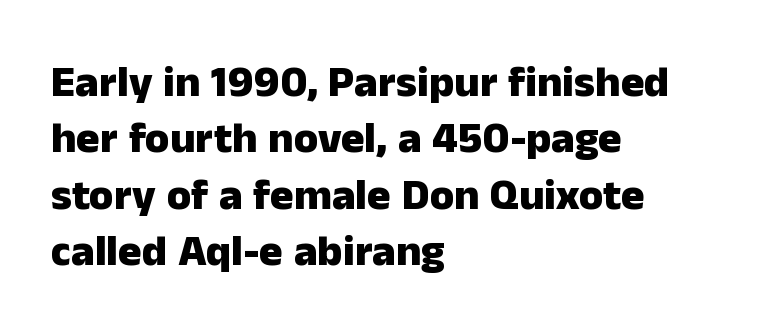
{"serif": "no", "italic": "no", "bold": "yes", "weight": "heavy", "width": "normal", "stroke_contrast": "low", "x_height": "medium", "monospaced": "no", "underline": "no", "align": "left", "line_spacing": "normal", "line_spacing_ratio": 1.28, "letter_spacing": "normal", "letter_spacing_em": 0.0, "glyph_px": 44}
